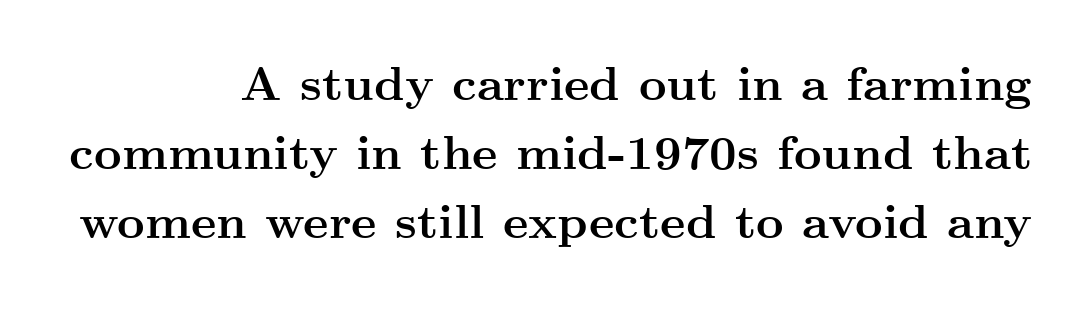
The image shows 48 px semibold, wide serif type, upright; set right-aligned, normal line spacing (1.44x), normal letter spacing, not underlined; medium stroke contrast and a small x-height.
